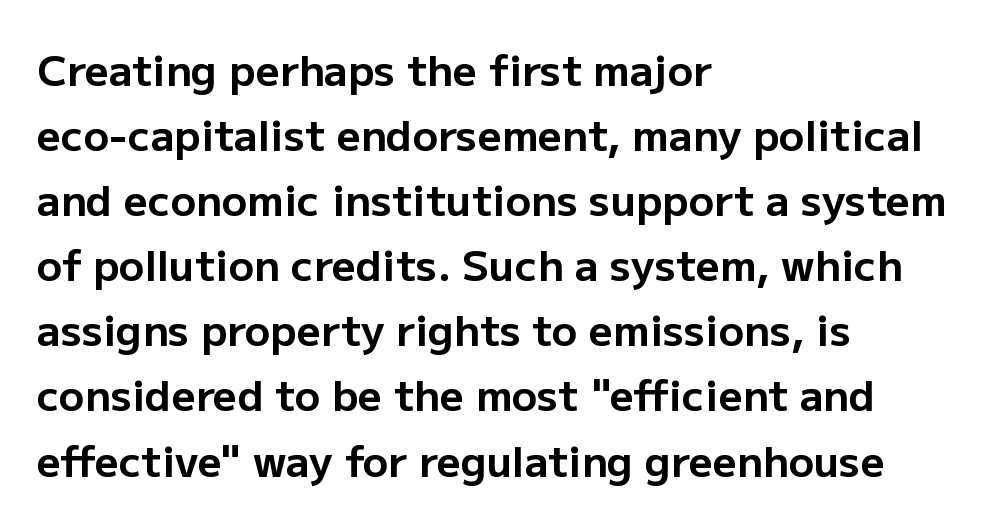
The image shows 42 px bold sans-serif type, upright; set left-aligned, normal line spacing (1.55x), normal letter spacing, not underlined; low stroke contrast and a medium x-height.
